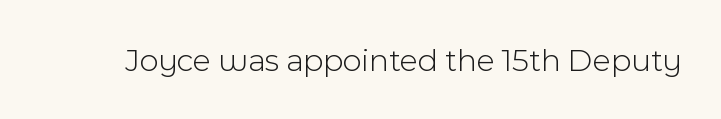
Q: Is the text bold? A: No.
Q: Is the text italic (slanted)? A: No, it is upright.
Q: Is the typeface a serif or a sans-serif typeface? A: Sans-serif.
Q: Is the text underlined? A: No.
Q: Is the spacing between letters normal or unusually wide? A: Normal.
Q: Width (condensed, normal, or wide)? A: Normal.
Q: x-height? A: Medium.
Q: Monospaced? A: No.
